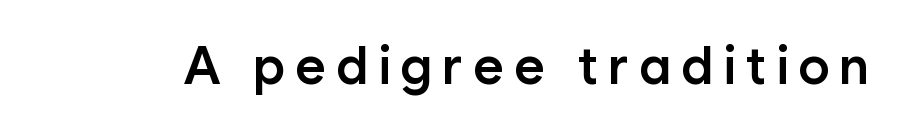
{"serif": "no", "italic": "no", "bold": "semi", "weight": "semibold", "width": "normal", "stroke_contrast": "low", "x_height": "medium", "monospaced": "no", "underline": "no", "glyph_px": 53}
